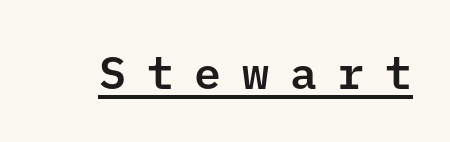
The image shows 45 px sans-serif type, upright; set unusually wide letter spacing (+0.46 em), underlined; low stroke contrast and a medium x-height.
